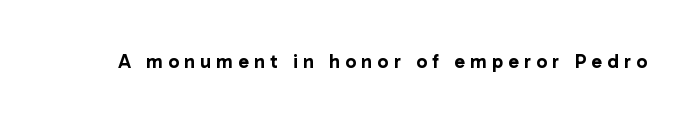
{"italic": "no", "underline": "no", "letter_spacing": "wide", "letter_spacing_em": 0.25, "glyph_px": 20}
